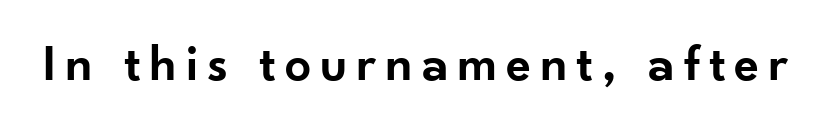
The rendering uses natural spacing where letterforms have individual widths. A fair bit of extra ink — the face is semibold, not bold. Examine the stroke ends and you'll find no serifs. Each row of text sits above clean, open space. This is roman type, the default non-slanted kind.
